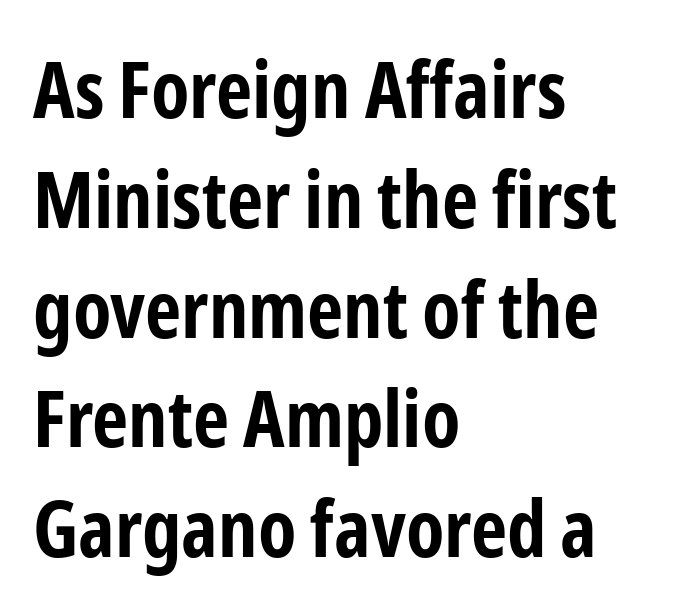
The image shows 79 px bold, condensed sans-serif type, upright; set left-aligned, normal line spacing (1.39x), normal letter spacing, not underlined; low stroke contrast and a medium x-height.
